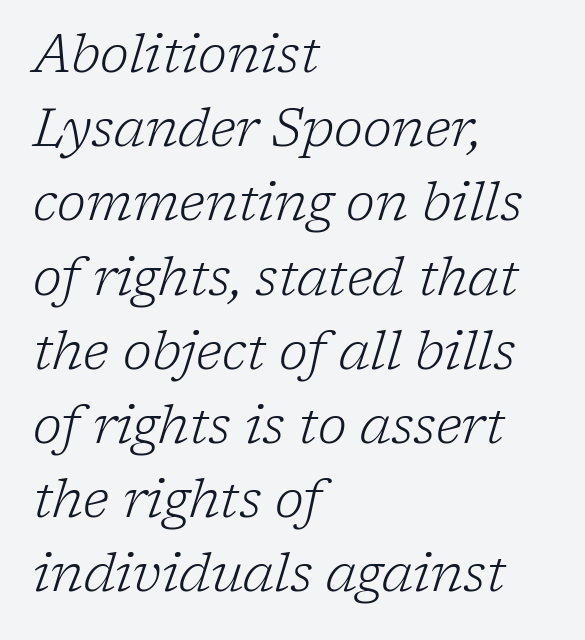
{"serif": "yes", "italic": "yes", "lean": "right", "slant_degrees": 17, "bold": "no", "weight": "light", "width": "normal", "stroke_contrast": "low", "x_height": "medium", "monospaced": "no", "underline": "no", "align": "left", "line_spacing": "normal", "line_spacing_ratio": 1.4, "letter_spacing": "normal", "letter_spacing_em": 0.0, "glyph_px": 53}
